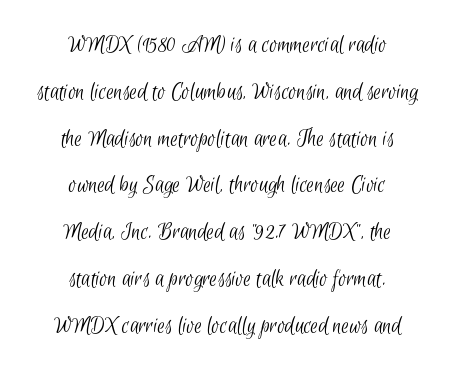
The image shows 24 px text type; set centered, loose line spacing (1.95x), normal letter spacing, not underlined.
